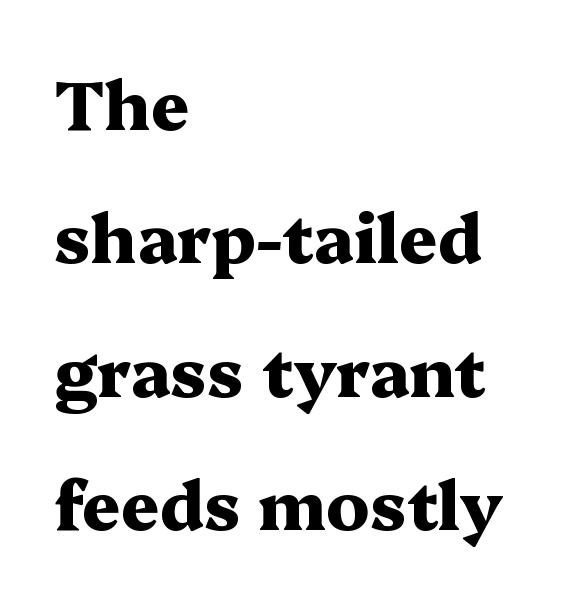
{"serif": "yes", "italic": "no", "bold": "yes", "weight": "heavy", "width": "wide", "stroke_contrast": "medium", "x_height": "medium", "monospaced": "no", "underline": "no", "align": "left", "line_spacing": "loose", "line_spacing_ratio": 1.99, "letter_spacing": "normal", "letter_spacing_em": 0.0, "glyph_px": 67}
